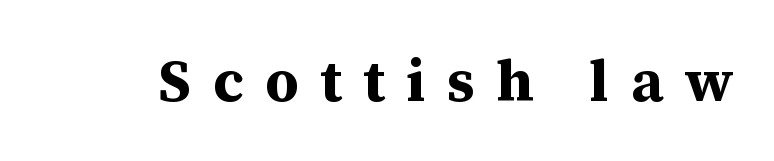
{"serif": "yes", "italic": "no", "bold": "yes", "weight": "bold", "width": "normal", "stroke_contrast": "medium", "x_height": "medium", "monospaced": "no", "underline": "no", "letter_spacing": "wide", "letter_spacing_em": 0.37, "glyph_px": 58}
